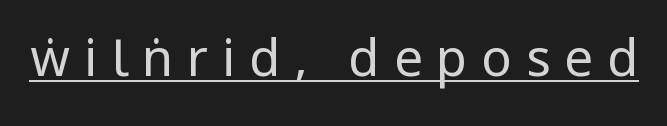
Q: Is the text bold? A: No.
Q: Is the text italic (slanted)? A: No, it is upright.
Q: Is the typeface a serif or a sans-serif typeface? A: Sans-serif.
Q: Is the text underlined? A: Yes.
Q: Is the spacing between letters normal or unusually wide? A: Unusually wide.
Q: Width (condensed, normal, or wide)? A: Condensed.
Q: Stroke contrast? A: Low.
Q: x-height? A: Large.
Q: Monospaced? A: No.
